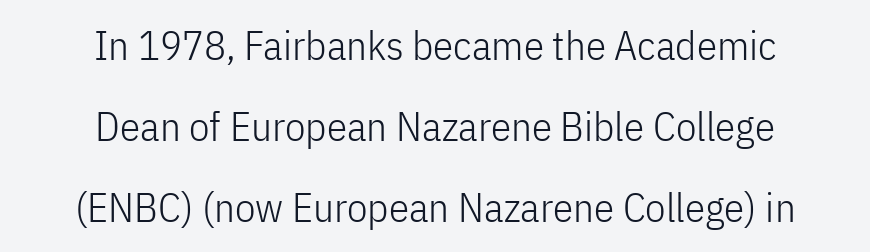
Q: Is the text bold? A: No.
Q: Is the text italic (slanted)? A: No, it is upright.
Q: Is the typeface a serif or a sans-serif typeface? A: Sans-serif.
Q: Is the text underlined? A: No.
Q: How is the paragraph aligned? A: Centered.
Q: Is the spacing between letters normal or unusually wide? A: Normal.
Q: Is the spacing between lines tight, normal or loose? A: Loose.
Q: Width (condensed, normal, or wide)? A: Condensed.
Q: Stroke contrast? A: Low.
Q: x-height? A: Medium.
Q: Monospaced? A: No.
